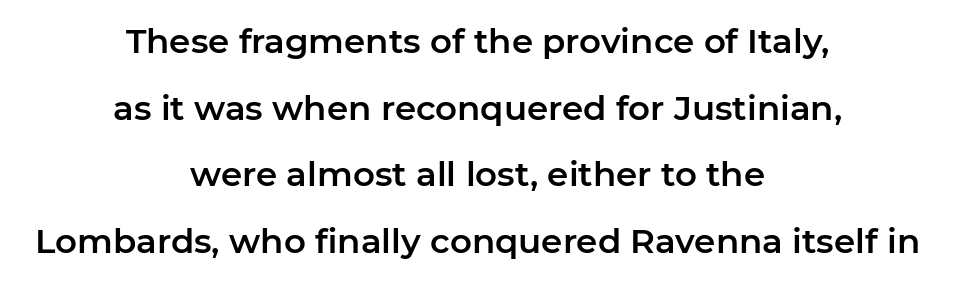
The image shows 34 px sans-serif type, upright; set centered, loose line spacing (1.96x), normal letter spacing, not underlined; low stroke contrast and a medium x-height.
